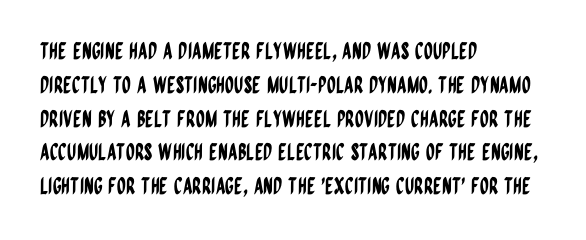
Q: Is the text italic (slanted)? A: No, it is upright.
Q: Is the text underlined? A: No.
Q: How is the paragraph aligned? A: Left-aligned.
Q: Is the spacing between letters normal or unusually wide? A: Normal.
Q: Is the spacing between lines tight, normal or loose? A: Normal.
